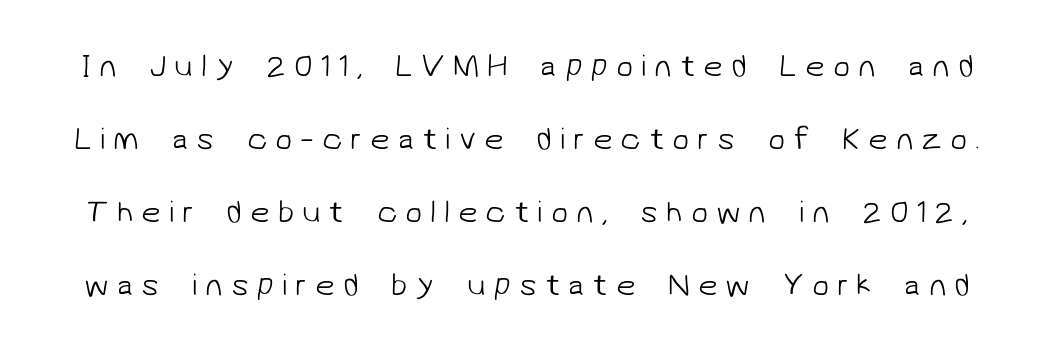
The image shows 31 px light sans-serif type; set loose line spacing (2.36x), unusually wide letter spacing (+0.26 em), not underlined; low stroke contrast and a medium x-height.
